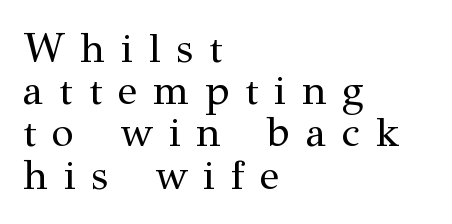
Q: Is the text bold? A: No.
Q: Is the text italic (slanted)? A: No, it is upright.
Q: Is the typeface a serif or a sans-serif typeface? A: Serif.
Q: Is the text underlined? A: No.
Q: How is the paragraph aligned? A: Left-aligned.
Q: Is the spacing between letters normal or unusually wide? A: Unusually wide.
Q: Is the spacing between lines tight, normal or loose? A: Tight.
Q: Width (condensed, normal, or wide)? A: Normal.
Q: Stroke contrast? A: Medium.
Q: x-height? A: Medium.
Q: Monospaced? A: No.
